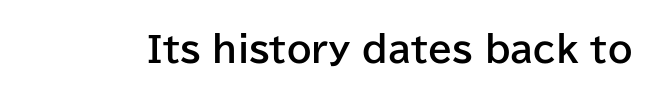
{"serif": "no", "italic": "no", "bold": "yes", "weight": "bold", "width": "normal", "stroke_contrast": "low", "x_height": "medium", "monospaced": "no", "underline": "no", "letter_spacing": "normal", "letter_spacing_em": 0.0, "glyph_px": 35}
